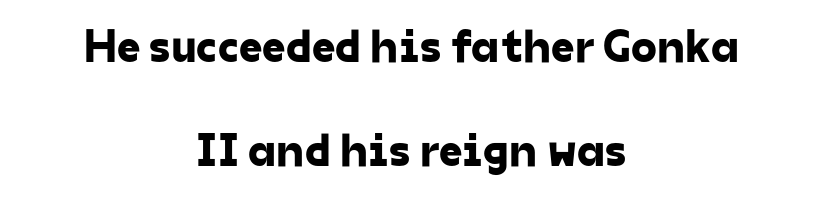
The image shows 47 px sans-serif type; set centered, loose line spacing (2.21x), normal letter spacing, not underlined; low stroke contrast and a medium x-height.
